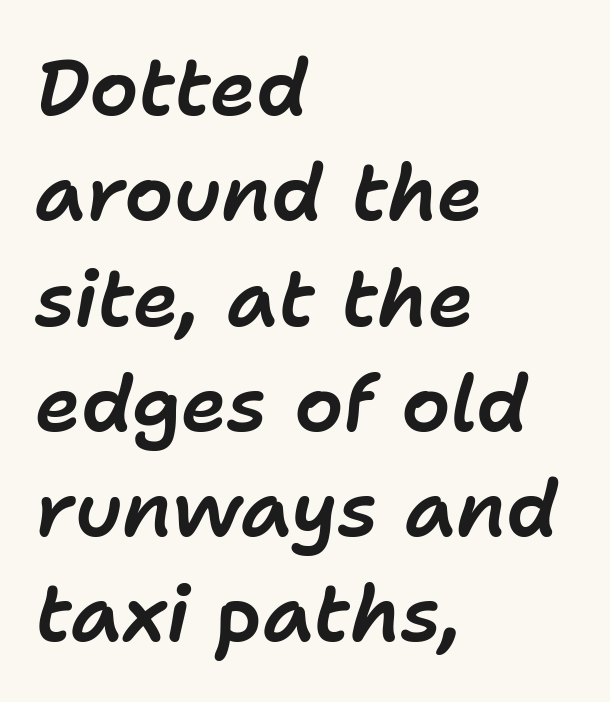
The image shows 78 px text type, italic (leaning right); set left-aligned, normal line spacing (1.35x), normal letter spacing, not underlined; low stroke contrast and a medium x-height.
